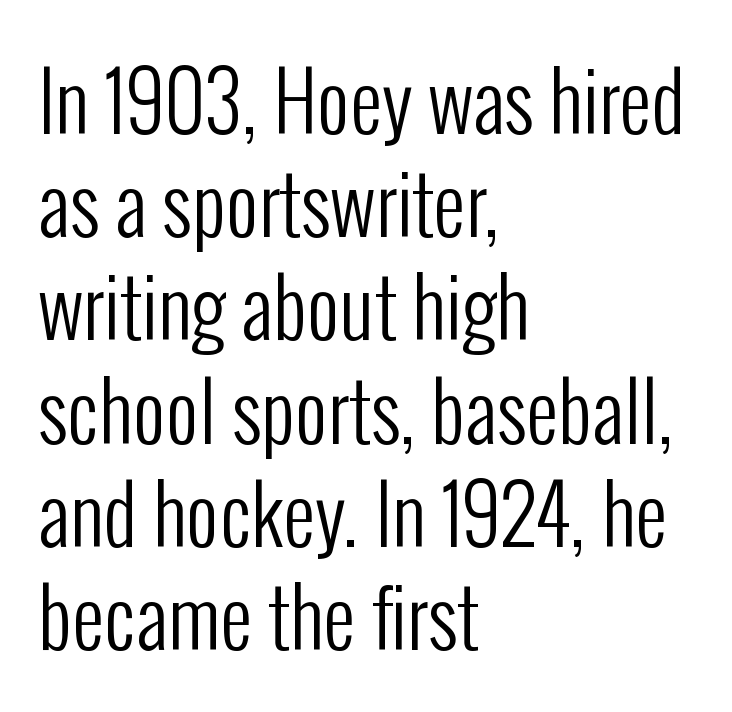
If you drew a ruler down the left edge, every line would touch it. Stroke terminals: plain, sans-serif. Summary of vertical rhythm: regular, with standard interline spacing. In terms of posture, this sample is upright. This sample has the flowing, uneven cadence of proportional lettering.
